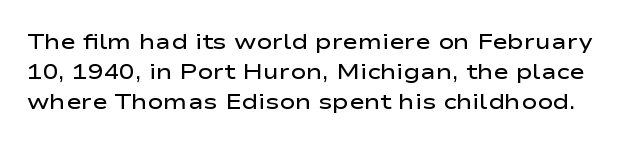
The image shows 21 px text type, upright; set normal line spacing (1.44x), normal letter spacing, not underlined.
